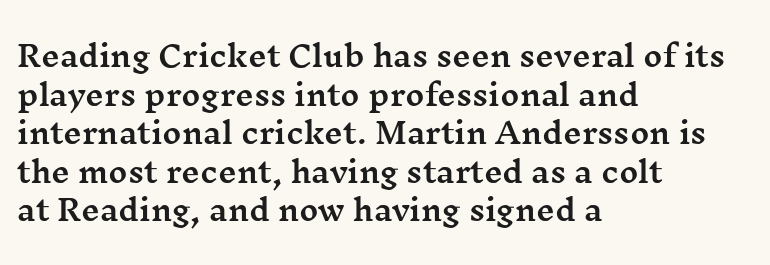
Is the letter spacing exaggerated? No — it looks like the ordinary default. Vertical strokes here are truly vertical. The gap between lines stays unmarked. These lines are rendered in a variable-pitch font. Each line starts at the same left margin while the right side varies.
